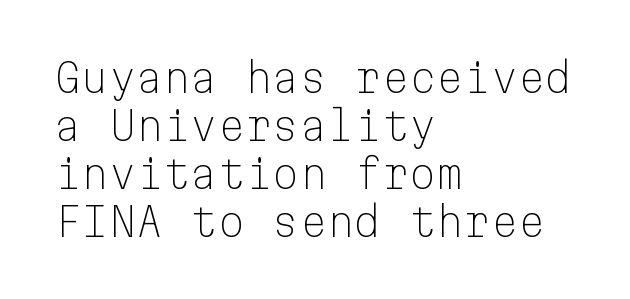
The image shows 39 px light sans-serif type, upright, monospaced; set left-aligned, line spacing 1.23x, normal letter spacing, not underlined; low stroke contrast and a medium x-height.
